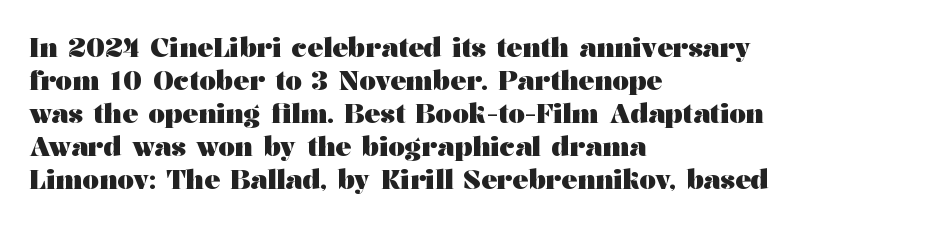
The image shows 26 px bold type, upright; set left-aligned, normal line spacing (1.27x), normal letter spacing, not underlined.
